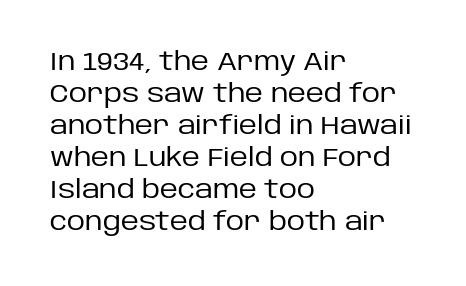
Q: Is the text bold? A: No.
Q: Is the text italic (slanted)? A: No, it is upright.
Q: Is the text underlined? A: No.
Q: How is the paragraph aligned? A: Left-aligned.
Q: Is the spacing between letters normal or unusually wide? A: Normal.
Q: Is the spacing between lines tight, normal or loose? A: Normal.
